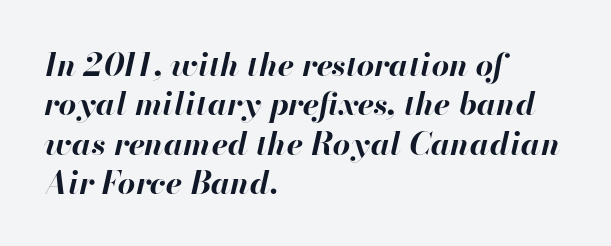
{"italic": "yes", "lean": "right", "slant_degrees": 13, "bold": "yes", "weight": "bold", "width": "normal", "stroke_contrast": "high", "x_height": "small", "monospaced": "no", "underline": "no", "align": "left", "line_spacing": "normal", "line_spacing_ratio": 1.27, "letter_spacing": "normal", "letter_spacing_em": 0.0, "glyph_px": 31}
